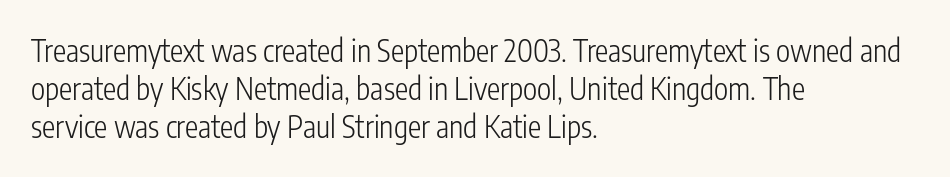
Check under the words: just untouched page. Weight: not bold — regular or lighter. The rendering uses natural spacing where letterforms have individual widths. No italicization has been applied; the sample stays upright. Vertically, the passage feels balanced, rows spaced as you'd expect. A classic flush-left, rag-right setting is used for this passage.
